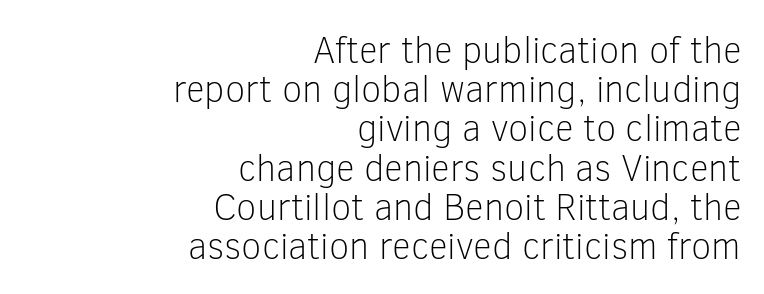
Q: Is the text bold? A: No.
Q: Is the text italic (slanted)? A: No, it is upright.
Q: Is the typeface a serif or a sans-serif typeface? A: Sans-serif.
Q: Is the text underlined? A: No.
Q: How is the paragraph aligned? A: Right-aligned.
Q: Is the spacing between letters normal or unusually wide? A: Normal.
Q: Is the spacing between lines tight, normal or loose? A: Tight.
Q: Width (condensed, normal, or wide)? A: Normal.
Q: Stroke contrast? A: Low.
Q: x-height? A: Medium.
Q: Monospaced? A: No.
